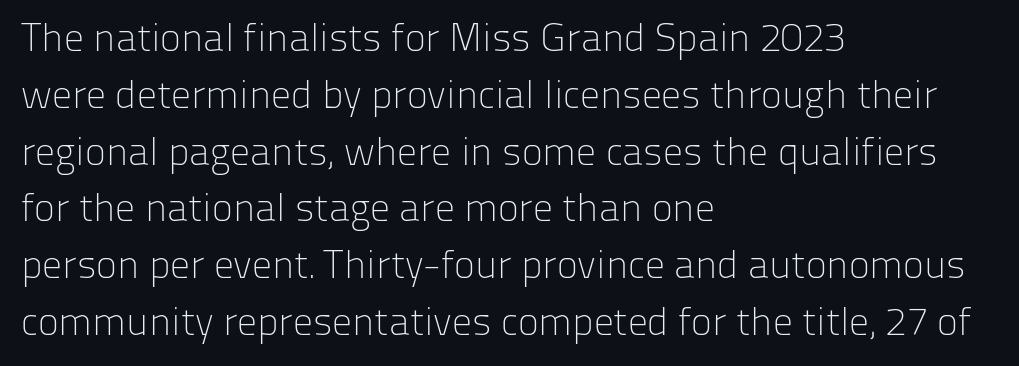
Q: Is the text bold? A: No.
Q: Is the text italic (slanted)? A: No, it is upright.
Q: Is the typeface a serif or a sans-serif typeface? A: Sans-serif.
Q: Is the text underlined? A: No.
Q: How is the paragraph aligned? A: Left-aligned.
Q: Is the spacing between letters normal or unusually wide? A: Normal.
Q: Is the spacing between lines tight, normal or loose? A: Normal.
Q: Width (condensed, normal, or wide)? A: Normal.
Q: Stroke contrast? A: Low.
Q: x-height? A: Medium.
Q: Monospaced? A: No.
